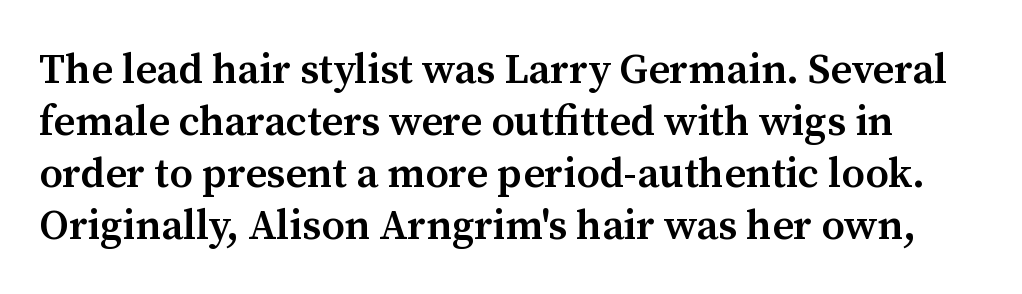
The text was rendered using a seriffed face with decorative stroke endings. Posture: vertical. This is moderately heavy type, rendered in semibold. The area under the type is left untouched. Looks like regular typesetting: each glyph gets only the width it needs. Short note: letters normally spaced.
